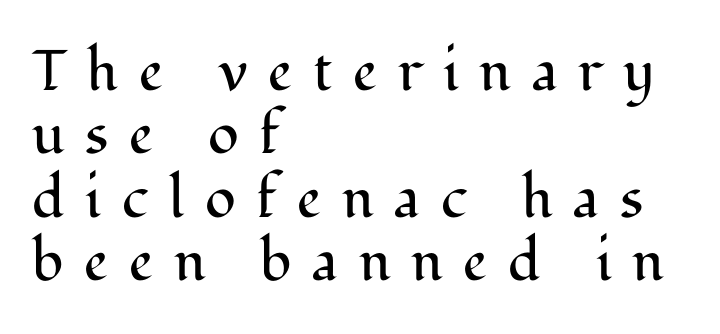
Q: Is the text bold? A: No.
Q: Is the text italic (slanted)? A: No, it is upright.
Q: Is the typeface a serif or a sans-serif typeface? A: Serif.
Q: Is the text underlined? A: No.
Q: How is the paragraph aligned? A: Left-aligned.
Q: Is the spacing between letters normal or unusually wide? A: Unusually wide.
Q: Is the spacing between lines tight, normal or loose? A: Tight.
Q: Width (condensed, normal, or wide)? A: Normal.
Q: Stroke contrast? A: Medium.
Q: x-height? A: Medium.
Q: Monospaced? A: No.
